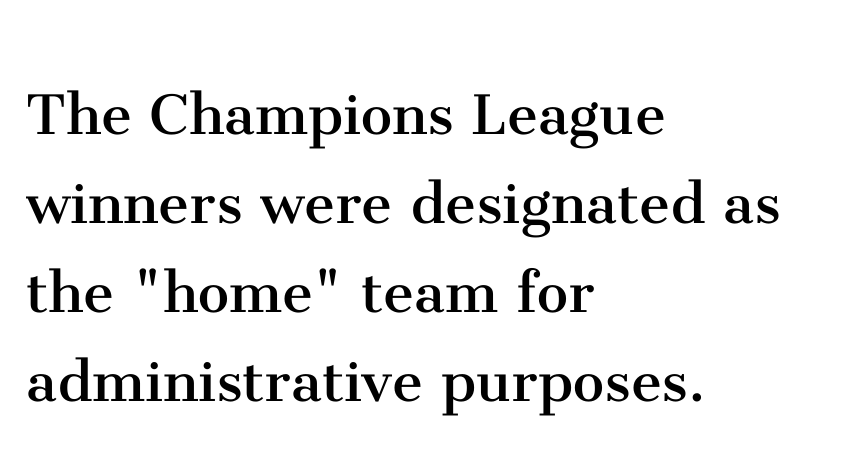
{"serif": "yes", "italic": "no", "bold": "no", "weight": "regular", "width": "normal", "stroke_contrast": "medium", "x_height": "medium", "monospaced": "no", "underline": "no", "align": "left", "line_spacing": "normal", "line_spacing_ratio": 1.27, "letter_spacing": "normal", "letter_spacing_em": 0.0, "glyph_px": 70}
